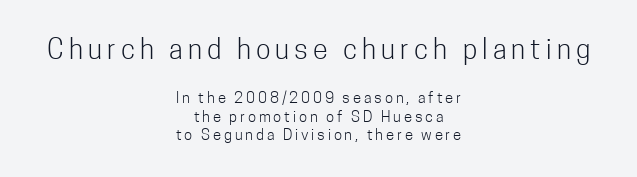
Evenly set lines give the paragraph a standard silhouette. The weight tops out at a normal text grade. The letters stand upright; this is a roman face. The earlier block is typeset at a bigger size than the later block. Teacher's note: observe the equal gaps on both sides — that is centered alignment.
